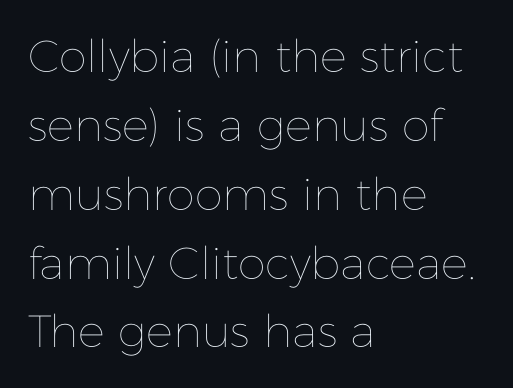
{"italic": "no", "bold": "no", "weight": "thin", "width": "normal", "stroke_contrast": "low", "x_height": "medium", "monospaced": "no", "underline": "no", "align": "left", "line_spacing": "normal", "line_spacing_ratio": 1.53, "letter_spacing": "normal", "letter_spacing_em": 0.0, "glyph_px": 45}
